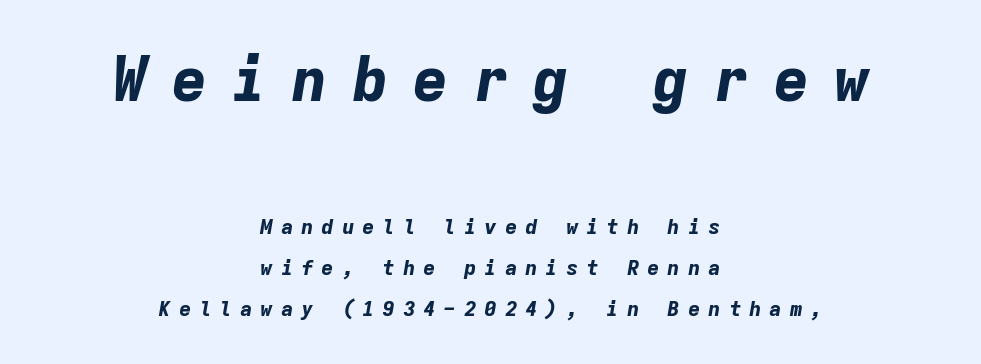
The image shows 62 px bold type, italic (leaning right), monospaced; set centered, loose line spacing (1.97x), unusually wide letter spacing (+0.37 em), not underlined; the first (top) block is 2.95x larger; low stroke contrast and a medium x-height.
